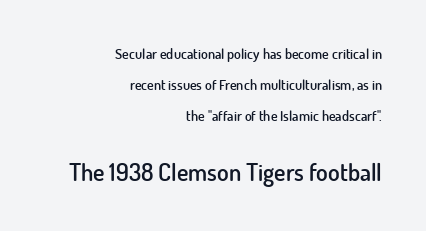
{"italic": "no", "bold": "semi", "underline": "no", "align": "right", "line_spacing": "loose", "line_spacing_ratio": 2.2, "letter_spacing": "normal", "letter_spacing_em": 0.0, "larger_block": "second", "size_ratio": 1.71, "glyph_px": 24}
